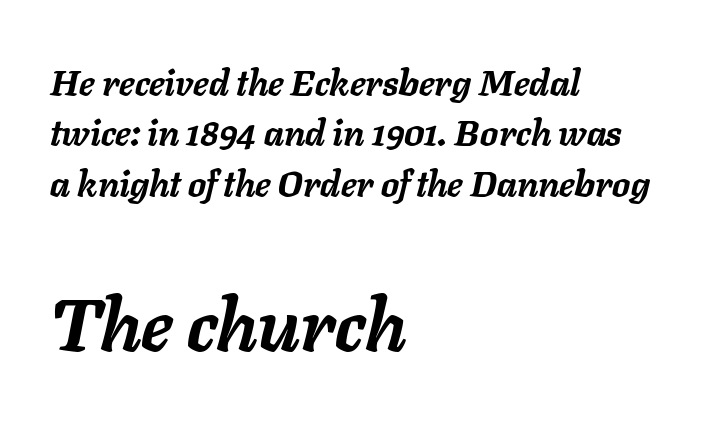
Q: Is the text bold? A: Yes.
Q: Is the text italic (slanted)? A: Yes, it leans right by about 11 degrees.
Q: Is the text underlined? A: No.
Q: How is the paragraph aligned? A: Left-aligned.
Q: Is the spacing between letters normal or unusually wide? A: Normal.
Q: Is the spacing between lines tight, normal or loose? A: Normal.
Q: Which block of text is set in a larger size, the first (top) or the second (bottom)? A: The second (bottom) one.
Q: Width (condensed, normal, or wide)? A: Normal.
Q: Stroke contrast? A: Low.
Q: x-height? A: Medium.
Q: Monospaced? A: No.
